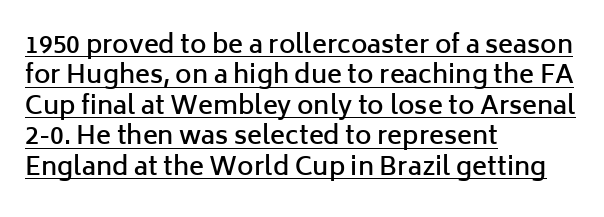
The image shows 25 px text type, upright; set left-aligned, line spacing 1.22x, normal letter spacing, underlined.
